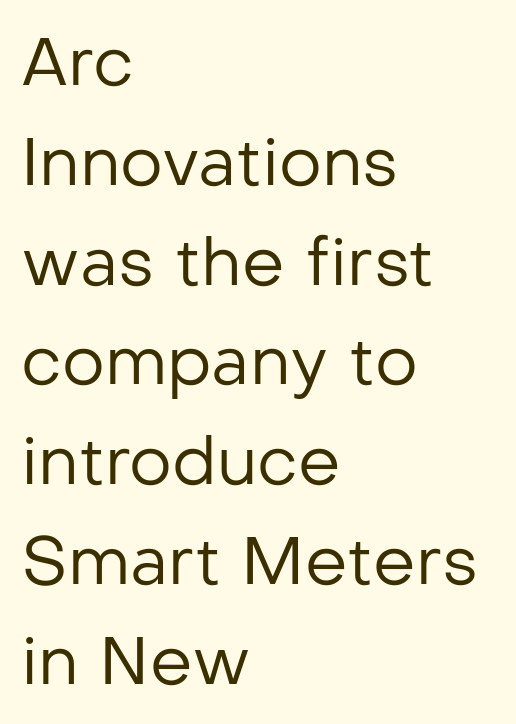
To sum up the face: it is a sans, with no serifs. You could not count columns in this text — the font is proportionally spaced. The string is rendered with underlining switched off. When letters stand straight like this, we call the style roman or upright.
